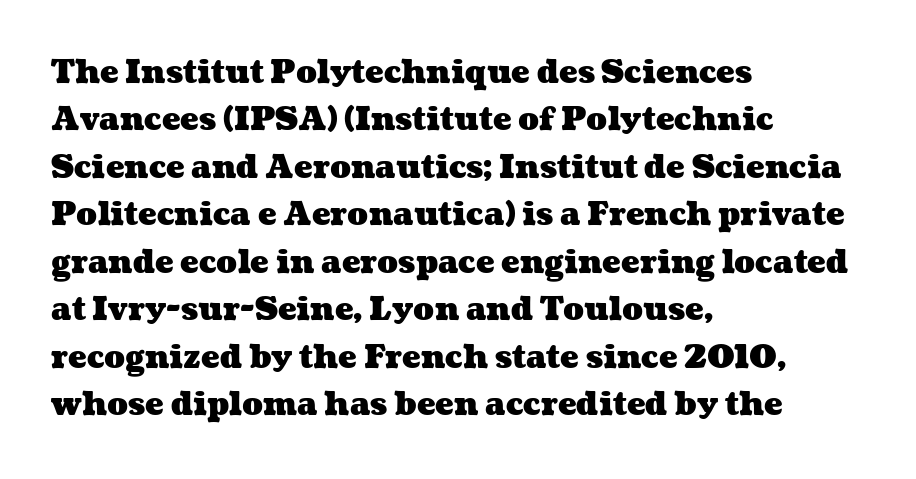
{"bold": "yes", "weight": "heavy", "width": "wide", "stroke_contrast": "medium", "x_height": "medium", "monospaced": "no", "underline": "no", "align": "left", "line_spacing": "normal", "line_spacing_ratio": 1.53, "letter_spacing": "normal", "letter_spacing_em": 0.0, "glyph_px": 31}
